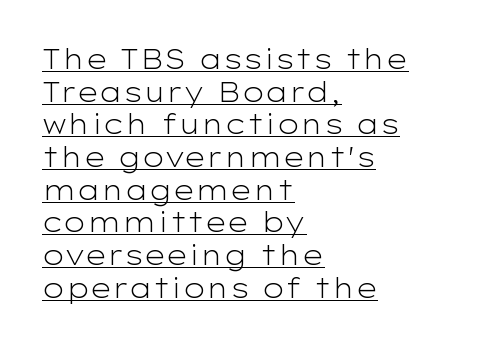
The face used here appears with an underline applied. Each line starts at the same left margin while the right side varies. The passage shown is not bold in any degree. The font's upright variant was chosen for this text. You could call the tracking neutral — neither tight nor loose.
